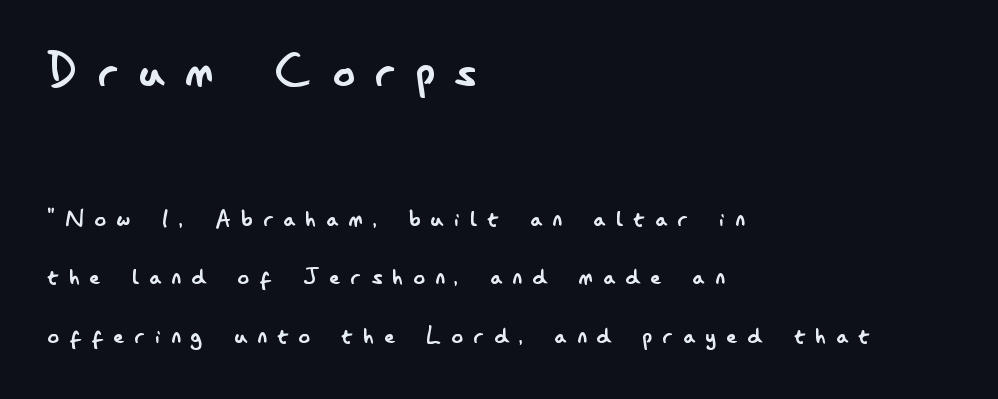
{"serif": "no", "italic": "no", "bold": "no", "weight": "regular", "width": "condensed", "stroke_contrast": "low", "x_height": "small", "monospaced": "no", "underline": "no", "align": "left", "line_spacing": "loose", "line_spacing_ratio": 2.09, "letter_spacing": "wide", "letter_spacing_em": 0.38, "larger_block": "first", "size_ratio": 1.96, "glyph_px": 55}
